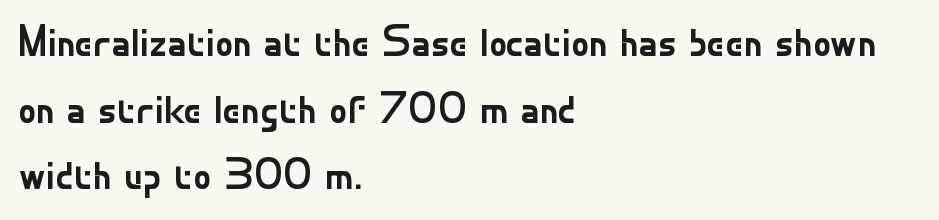
Q: Is the text bold? A: No.
Q: Is the text italic (slanted)? A: No, it is upright.
Q: Is the typeface a serif or a sans-serif typeface? A: Sans-serif.
Q: Is the text underlined? A: No.
Q: How is the paragraph aligned? A: Left-aligned.
Q: Is the spacing between letters normal or unusually wide? A: Normal.
Q: Is the spacing between lines tight, normal or loose? A: Normal.
Q: Width (condensed, normal, or wide)? A: Normal.
Q: Stroke contrast? A: Low.
Q: x-height? A: Small.
Q: Monospaced? A: No.
